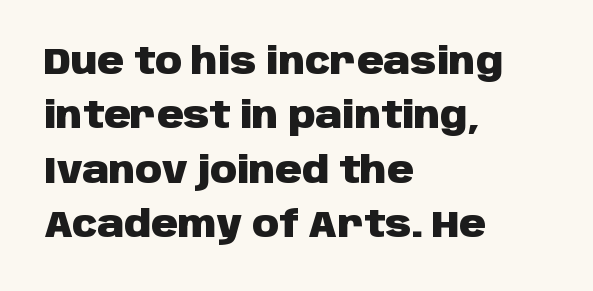
{"serif": "no", "italic": "no", "bold": "yes", "weight": "heavy", "width": "normal", "stroke_contrast": "low", "x_height": "large", "monospaced": "no", "underline": "no", "align": "left", "line_spacing": "normal", "line_spacing_ratio": 1.47, "letter_spacing": "normal", "letter_spacing_em": 0.0, "glyph_px": 37}
